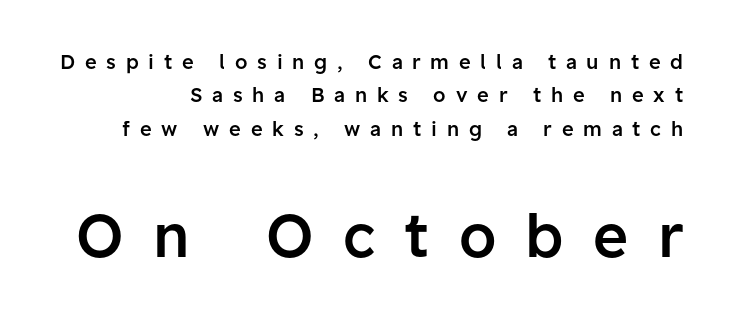
Q: Is the text bold? A: Semi-bold.
Q: Is the text italic (slanted)? A: No, it is upright.
Q: Is the typeface a serif or a sans-serif typeface? A: Sans-serif.
Q: Is the text underlined? A: No.
Q: Is the spacing between letters normal or unusually wide? A: Unusually wide.
Q: Is the spacing between lines tight, normal or loose? A: Normal.
Q: Which block of text is set in a larger size, the first (top) or the second (bottom)? A: The second (bottom) one.
Q: Width (condensed, normal, or wide)? A: Normal.
Q: Stroke contrast? A: Low.
Q: x-height? A: Medium.
Q: Monospaced? A: No.
